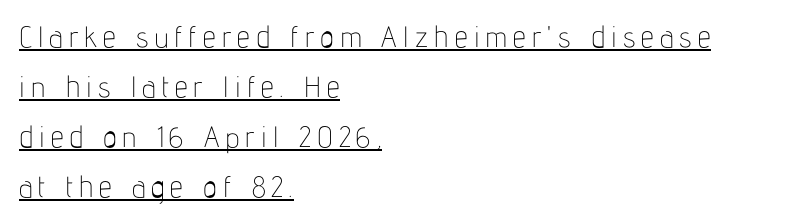
The image shows 29 px thin, condensed sans-serif type, upright; set left-aligned, line spacing 1.72x, unusually wide letter spacing (+0.21 em), underlined; low stroke contrast and a medium x-height.
